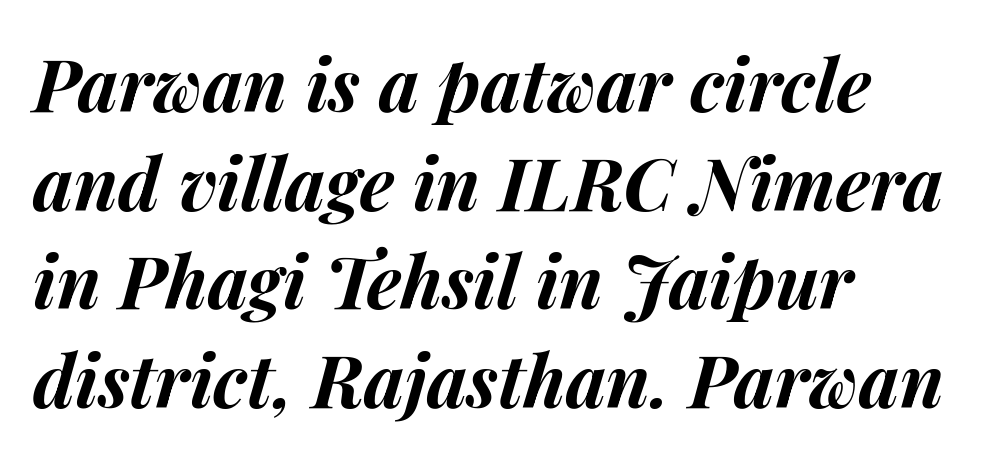
The glyphs are unaccompanied by any horizontal stroke below them. Thick stems and heavy bowls — unmistakably bold. What's the leading like? Ordinary, nothing unusual. This is oblique type, the kind used for emphasis or titles.
